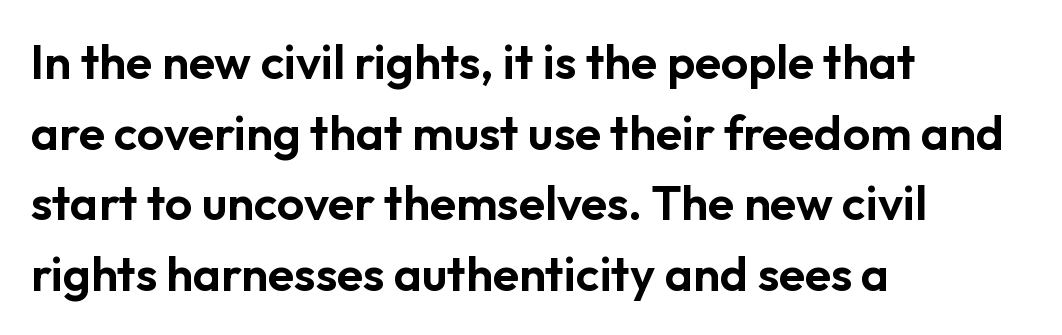
The image shows 48 px sans-serif type, upright; set left-aligned, normal line spacing (1.47x), normal letter spacing, not underlined; low stroke contrast and a medium x-height.
